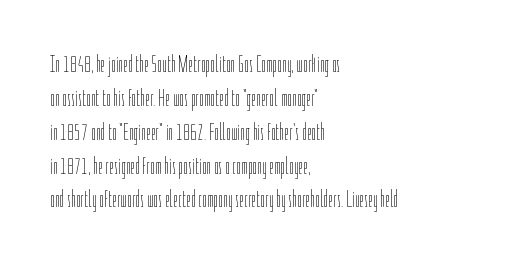
Decoration check: the copy has no underline. Teacher's note: observe the even left margin — that is flush-left alignment. Interline gaps are of average width in this sample. No chunkiness to these letters — they're not bold. These lines were composed using upright roman letters.
